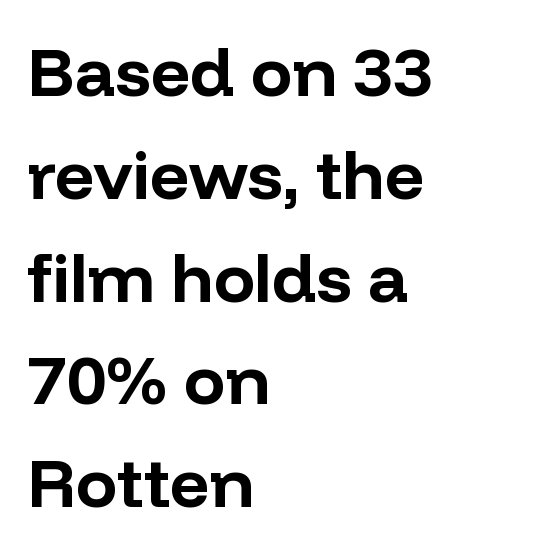
Is the block centered? No — it sits flush against the left margin. Words float on clear page, feet unadorned. The passage shown is emphatically bold. Notice how the stems are strictly vertical — no italics here. A typesetter would call this proportional, since set widths differ per character. Vertical spacing — default.
